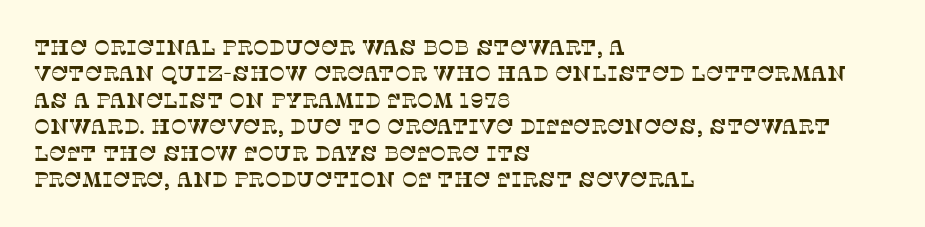
The image shows 21 px text type; set left-aligned, normal line spacing (1.26x), normal letter spacing, not underlined.
